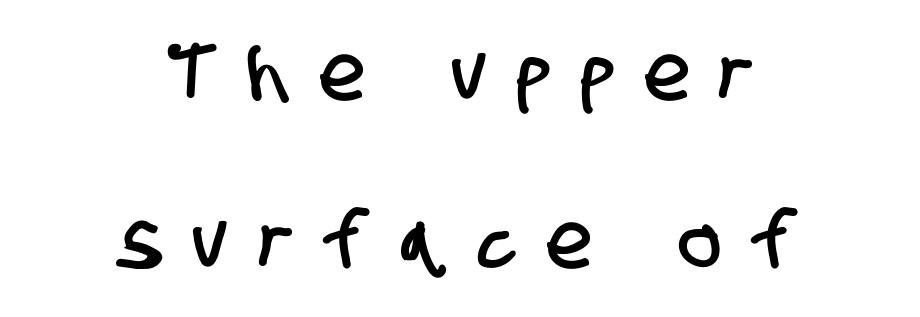
Q: Is the typeface a serif or a sans-serif typeface? A: Sans-serif.
Q: Is the text underlined? A: No.
Q: How is the paragraph aligned? A: Centered.
Q: Is the spacing between letters normal or unusually wide? A: Unusually wide.
Q: Is the spacing between lines tight, normal or loose? A: Loose.
Q: Width (condensed, normal, or wide)? A: Condensed.
Q: Stroke contrast? A: Low.
Q: x-height? A: Large.
Q: Monospaced? A: No.
